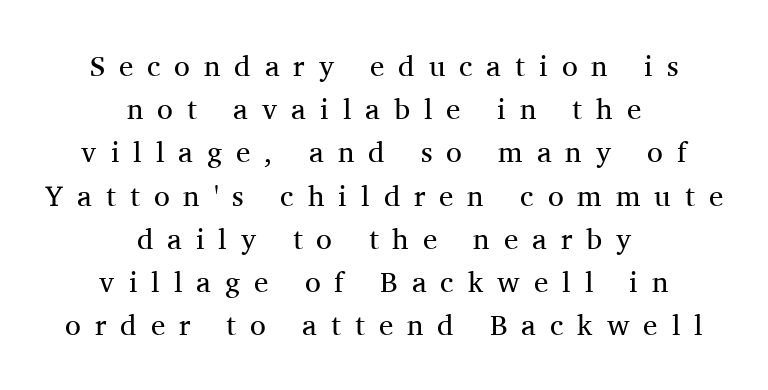
The image shows 29 px regular-weight serif type, upright; set centered, normal line spacing (1.49x), unusually wide letter spacing (+0.48 em), not underlined; medium stroke contrast and a medium x-height.
